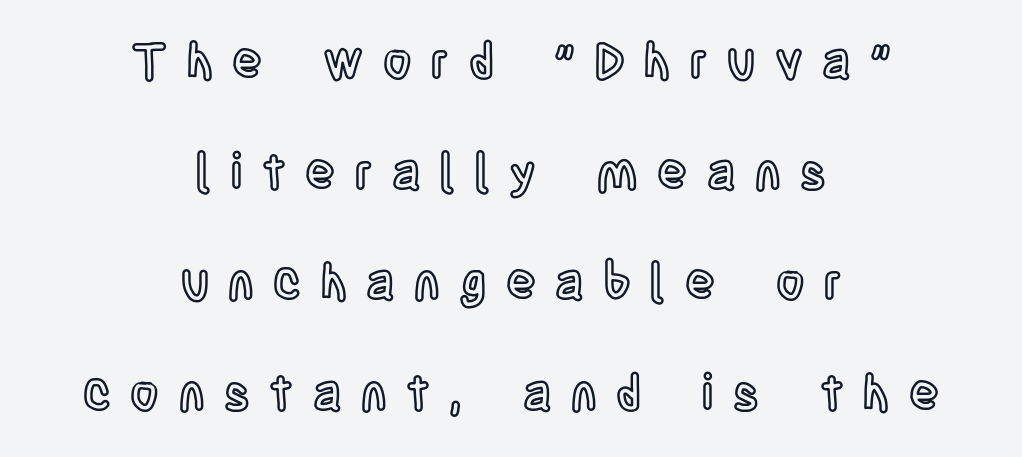
Character widths vary here, with narrow letters taking less room than wide ones. Nope, not italic — everything's standing straight. How are the letters spaced? Widely, with obvious added tracking. Baseline-to-baseline distance is far greater than the letter height.
